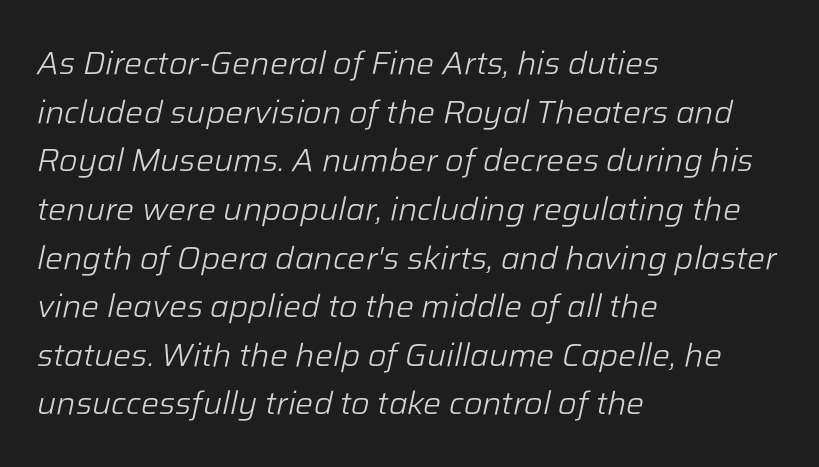
{"italic": "yes", "lean": "right", "slant_degrees": 12, "bold": "no", "weight": "light", "width": "normal", "stroke_contrast": "low", "x_height": "medium", "monospaced": "no", "underline": "no", "align": "left", "line_spacing": "normal", "line_spacing_ratio": 1.52, "letter_spacing": "normal", "letter_spacing_em": 0.0, "glyph_px": 32}
